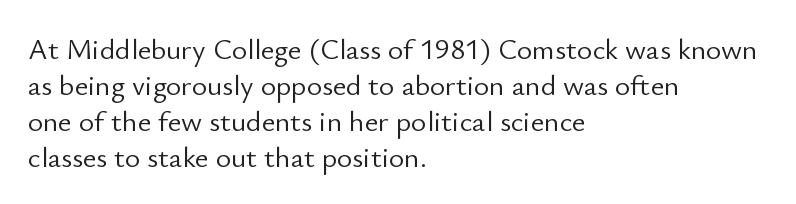
The image shows 29 px light sans-serif type, upright; set left-aligned, line spacing 1.24x, normal letter spacing, not underlined; low stroke contrast and a small x-height.
